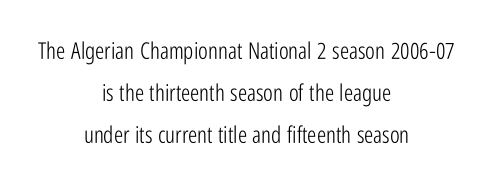
Letter spacing: default. Weight class: somewhere from thin through regular. Bare-footed words on every line. You can tell it's not italic because the verticals are truly vertical. Centered paragraph, ragged on both sides.
